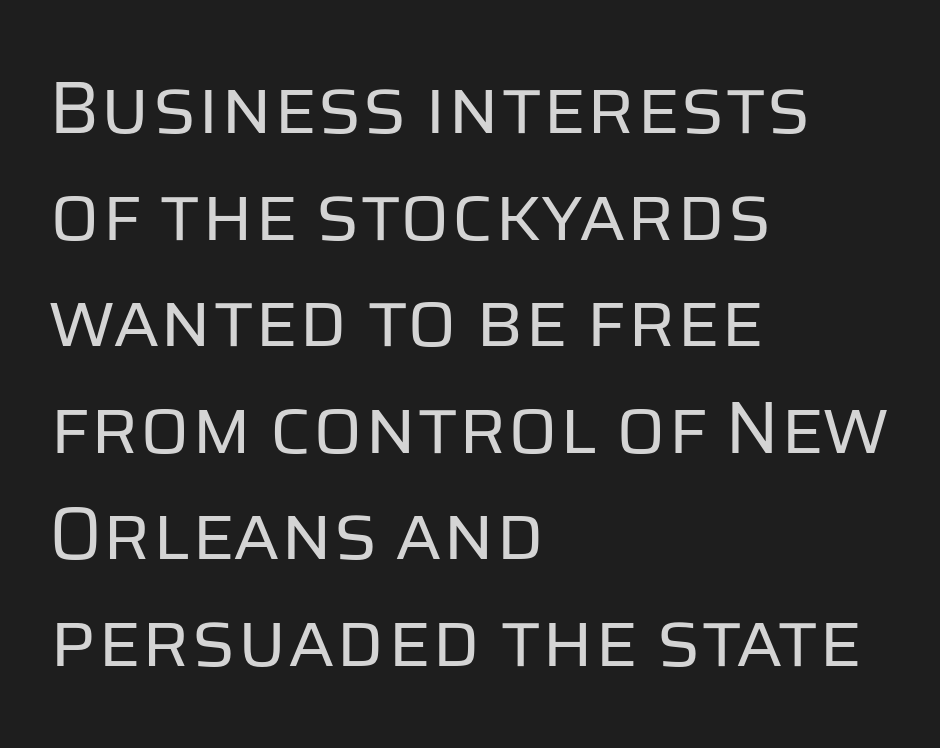
The image shows 74 px regular-weight sans-serif type, upright; set left-aligned, normal line spacing (1.44x), normal letter spacing, not underlined; low stroke contrast and a large x-height.
